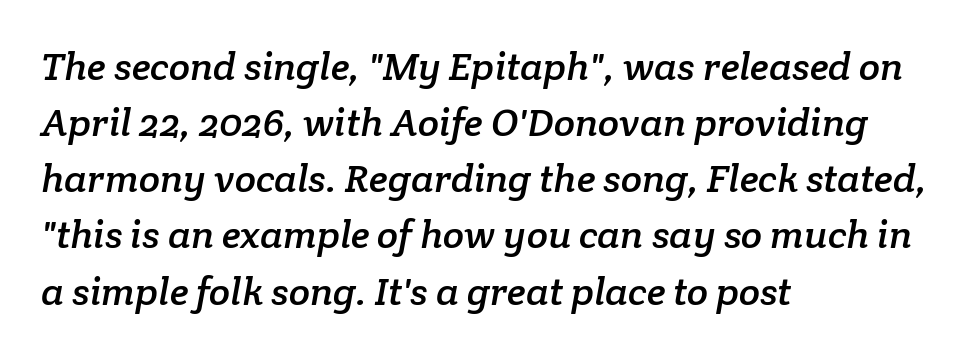
Q: Is the typeface a serif or a sans-serif typeface? A: Serif.
Q: Is the text underlined? A: No.
Q: How is the paragraph aligned? A: Left-aligned.
Q: Is the spacing between letters normal or unusually wide? A: Normal.
Q: Is the spacing between lines tight, normal or loose? A: Normal.
Q: Width (condensed, normal, or wide)? A: Normal.
Q: Stroke contrast? A: Low.
Q: x-height? A: Medium.
Q: Monospaced? A: No.
